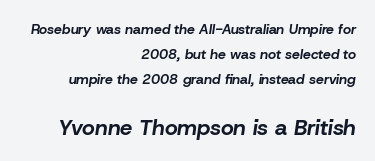
Q: Is the text bold? A: Yes.
Q: Is the text italic (slanted)? A: Yes, it leans right by about 8 degrees.
Q: Is the text underlined? A: No.
Q: How is the paragraph aligned? A: Right-aligned.
Q: Is the spacing between letters normal or unusually wide? A: Normal.
Q: Which block of text is set in a larger size, the first (top) or the second (bottom)? A: The second (bottom) one.
